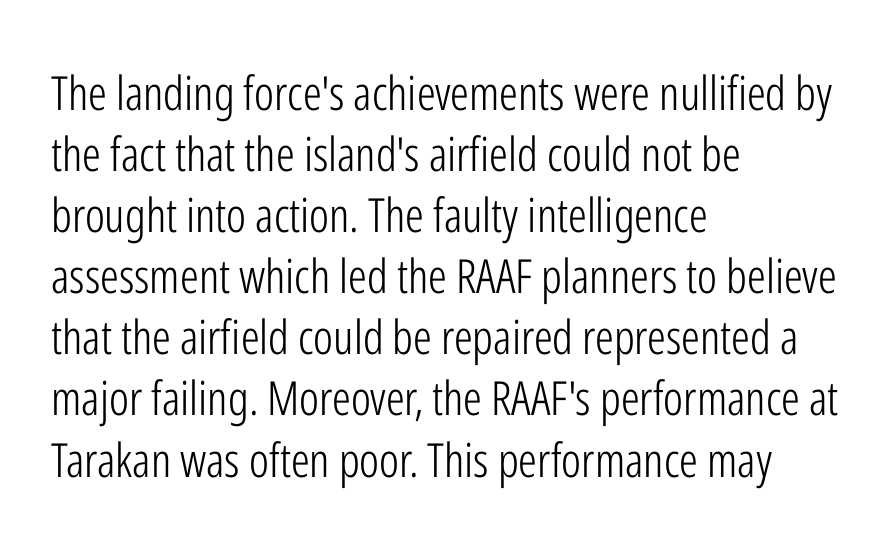
The image shows 47 px light, condensed sans-serif type, upright; set left-aligned, normal line spacing (1.3x), normal letter spacing, not underlined; low stroke contrast and a medium x-height.
